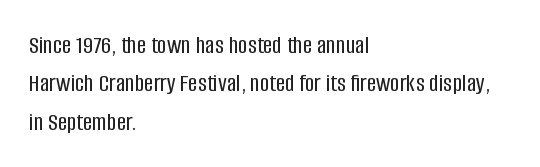
The image shows 26 px text type, upright; set left-aligned, normal line spacing (1.48x), normal letter spacing, not underlined.
